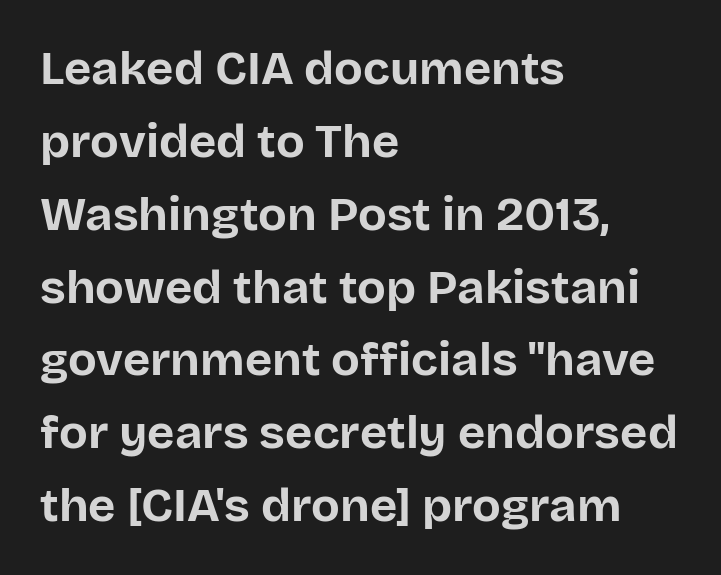
The image shows 47 px bold sans-serif type, upright; set left-aligned, normal line spacing (1.55x), normal letter spacing, not underlined; low stroke contrast and a large x-height.
